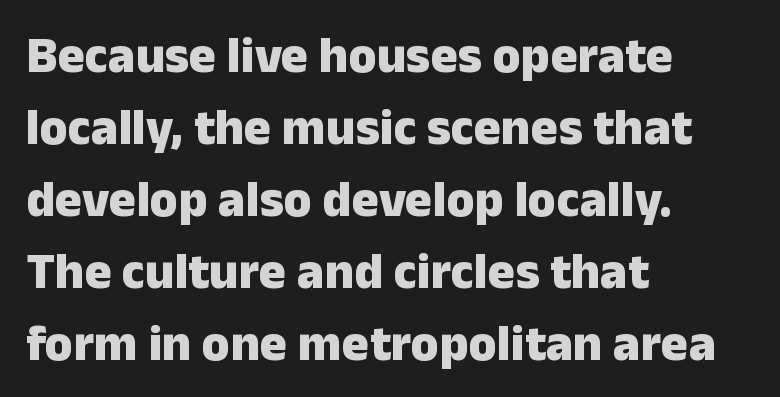
These lines carry a lot of weight — the face is fully bold. The tracking reads as untouched default to a designer's eye. The passage shown is typed in a proportional face where columns would drift. Style check: upright. The passage shown is not underscored anywhere. If you drew a ruler down the left edge, every line would touch it.
